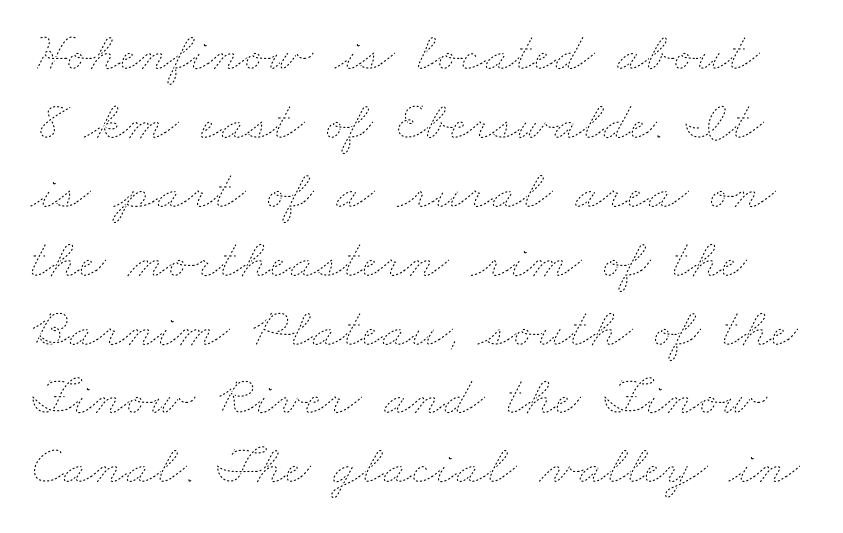
{"bold": "no", "weight": "thin", "width": "wide", "stroke_contrast": "low", "x_height": "small", "monospaced": "no", "underline": "no", "line_spacing_ratio": 1.23, "letter_spacing": "normal", "letter_spacing_em": 0.0, "glyph_px": 56}
